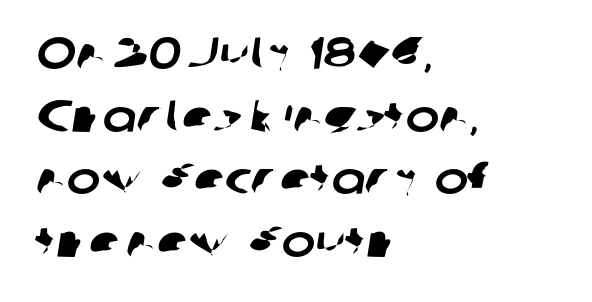
Q: Is the typeface a serif or a sans-serif typeface? A: Sans-serif.
Q: Is the text underlined? A: No.
Q: How is the paragraph aligned? A: Left-aligned.
Q: Is the spacing between letters normal or unusually wide? A: Normal.
Q: Is the spacing between lines tight, normal or loose? A: Normal.
Q: Width (condensed, normal, or wide)? A: Normal.
Q: Stroke contrast? A: Low.
Q: x-height? A: Medium.
Q: Monospaced? A: No.
